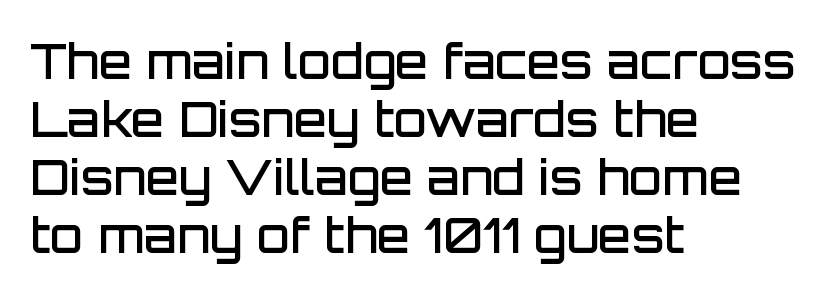
Q: Is the text bold? A: Semi-bold.
Q: Is the text italic (slanted)? A: No, it is upright.
Q: Is the typeface a serif or a sans-serif typeface? A: Sans-serif.
Q: Is the text underlined? A: No.
Q: How is the paragraph aligned? A: Left-aligned.
Q: Is the spacing between letters normal or unusually wide? A: Normal.
Q: Width (condensed, normal, or wide)? A: Normal.
Q: Stroke contrast? A: Low.
Q: x-height? A: Large.
Q: Monospaced? A: No.
